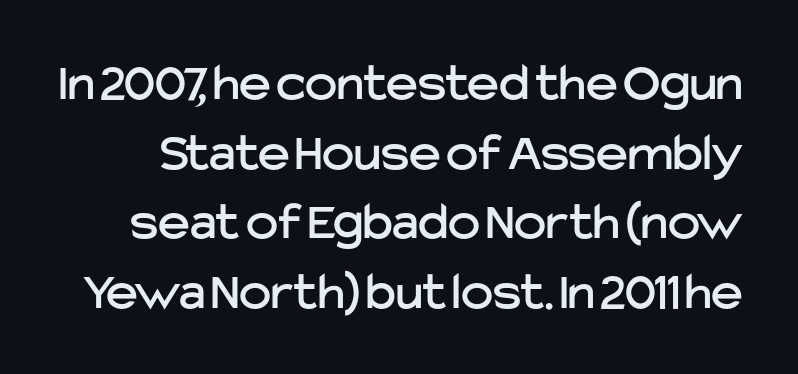
The horizontal fit of the characters is conventional and even. Italic? Not at all — the glyphs are vertical. Only glyphs here, with clear space below each row. This sample has the flowing, uneven cadence of proportional lettering.
